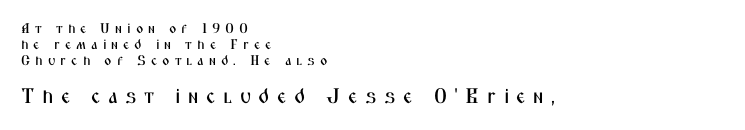
The image shows 21 px text type, upright; set left-aligned, tight line spacing (1.15x), unusually wide letter spacing (+0.35 em), not underlined; the second (bottom) block is 1.5x larger.
